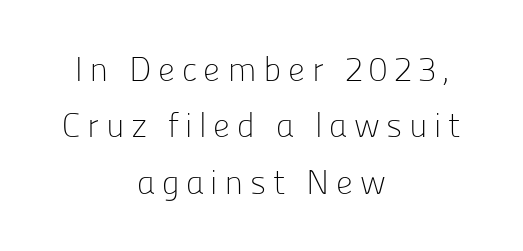
Q: Is the text bold? A: No.
Q: Is the text italic (slanted)? A: No, it is upright.
Q: Is the typeface a serif or a sans-serif typeface? A: Sans-serif.
Q: Is the text underlined? A: No.
Q: How is the paragraph aligned? A: Centered.
Q: Is the spacing between lines tight, normal or loose? A: Normal.
Q: Width (condensed, normal, or wide)? A: Normal.
Q: Stroke contrast? A: Low.
Q: x-height? A: Medium.
Q: Monospaced? A: No.
